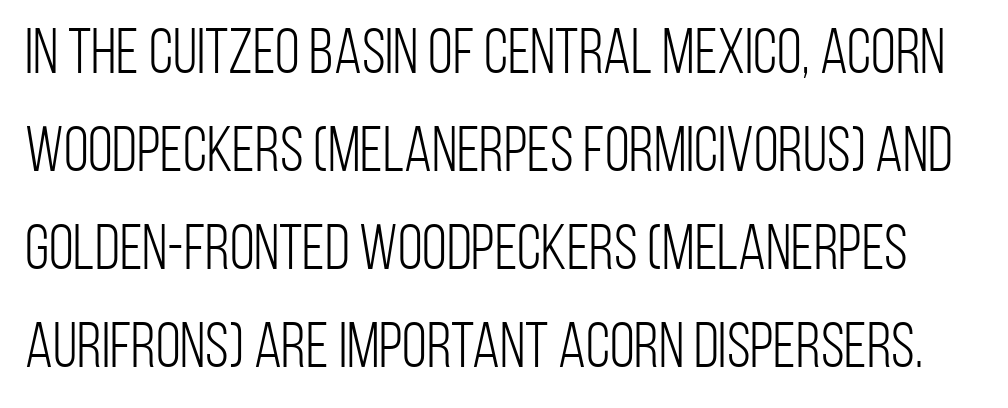
Q: Is the text bold? A: No.
Q: Is the text italic (slanted)? A: No, it is upright.
Q: Is the typeface a serif or a sans-serif typeface? A: Sans-serif.
Q: Is the text underlined? A: No.
Q: Is the spacing between letters normal or unusually wide? A: Normal.
Q: Is the spacing between lines tight, normal or loose? A: Normal.
Q: Width (condensed, normal, or wide)? A: Condensed.
Q: Stroke contrast? A: Low.
Q: x-height? A: Large.
Q: Monospaced? A: No.
